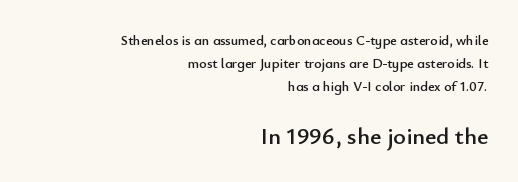
{"italic": "no", "underline": "no", "align": "right", "line_spacing": "normal", "line_spacing_ratio": 1.64, "letter_spacing": "normal", "letter_spacing_em": 0.0, "larger_block": "second", "size_ratio": 1.71, "glyph_px": 24}
